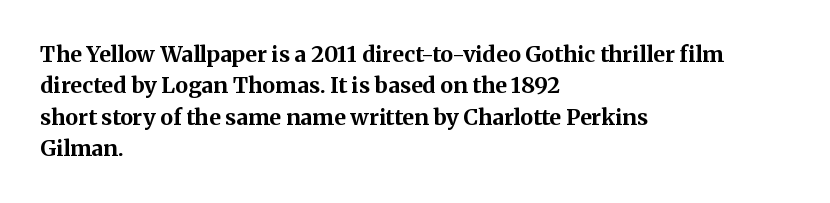
The image shows 22 px bold type, upright; set left-aligned, normal line spacing (1.43x), normal letter spacing, not underlined.
